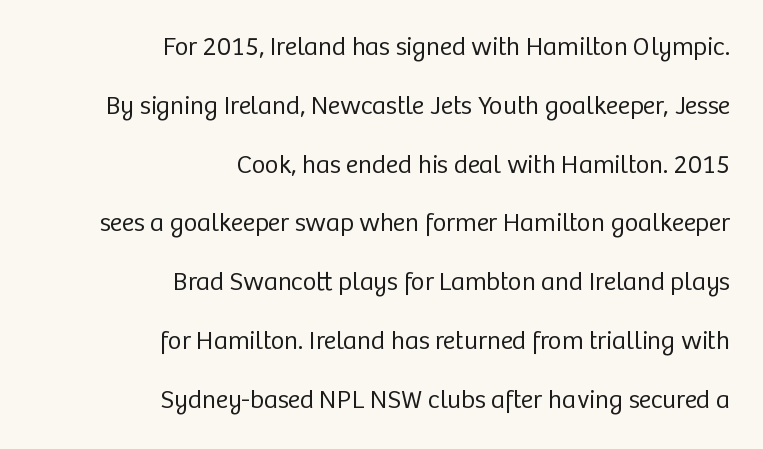
Q: Is the text bold? A: No.
Q: Is the text italic (slanted)? A: No, it is upright.
Q: Is the text underlined? A: No.
Q: How is the paragraph aligned? A: Right-aligned.
Q: Is the spacing between letters normal or unusually wide? A: Normal.
Q: Is the spacing between lines tight, normal or loose? A: Loose.
